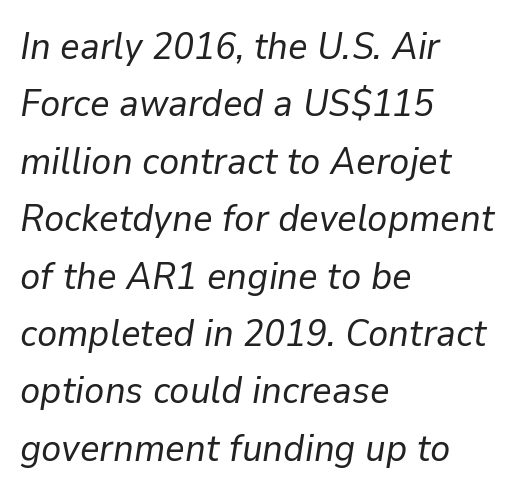
{"italic": "yes", "lean": "right", "slant_degrees": 9, "bold": "no", "weight": "regular", "width": "normal", "stroke_contrast": "low", "x_height": "medium", "monospaced": "no", "underline": "no", "align": "left", "line_spacing": "normal", "line_spacing_ratio": 1.51, "letter_spacing": "normal", "letter_spacing_em": 0.0, "glyph_px": 38}
